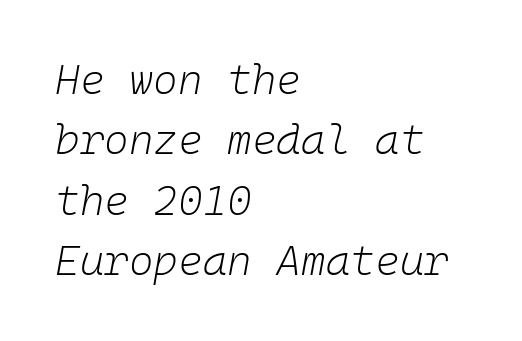
It's the slanting kind of type. Leading matches the norm, producing a regular column. These glyphs show unthickened strokes, regular width or finer. These lines keep a tight, regular rhythm from letter to letter. Beneath every word, the page is bare. Line beginnings align vertically; line endings do not.
